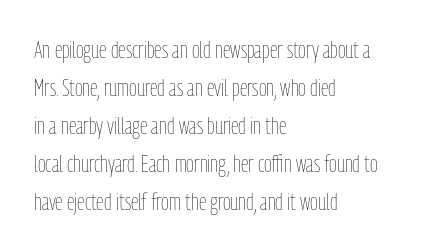
Q: Is the text bold? A: No.
Q: Is the text italic (slanted)? A: No, it is upright.
Q: Is the text underlined? A: No.
Q: How is the paragraph aligned? A: Left-aligned.
Q: Is the spacing between letters normal or unusually wide? A: Normal.
Q: Is the spacing between lines tight, normal or loose? A: Normal.
